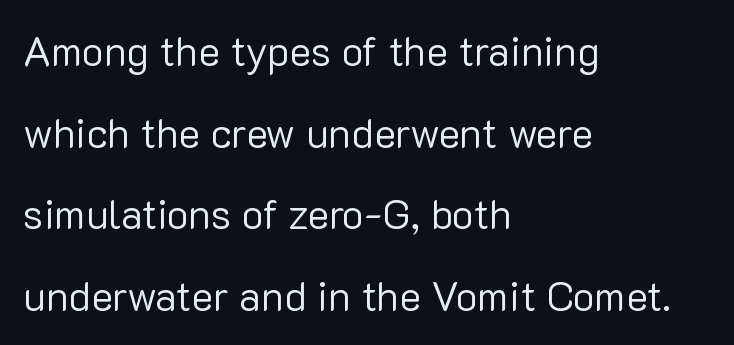
{"serif": "no", "italic": "no", "bold": "no", "weight": "regular", "width": "normal", "stroke_contrast": "low", "x_height": "medium", "monospaced": "no", "underline": "no", "align": "left", "line_spacing": "loose", "line_spacing_ratio": 1.99, "letter_spacing": "normal", "letter_spacing_em": 0.0, "glyph_px": 41}
